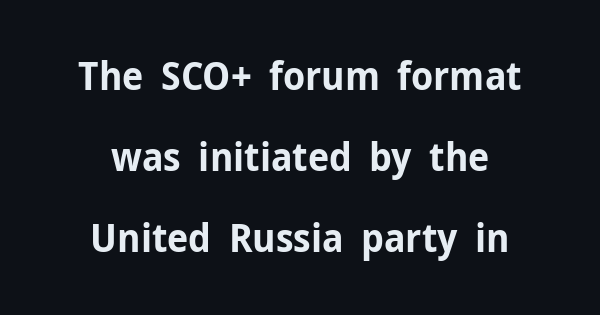
{"serif": "no", "italic": "no", "bold": "yes", "weight": "bold", "width": "normal", "stroke_contrast": "low", "x_height": "medium", "monospaced": "no", "underline": "no", "align": "center", "line_spacing": "loose", "line_spacing_ratio": 2.08, "letter_spacing": "normal", "letter_spacing_em": 0.0, "glyph_px": 39}
